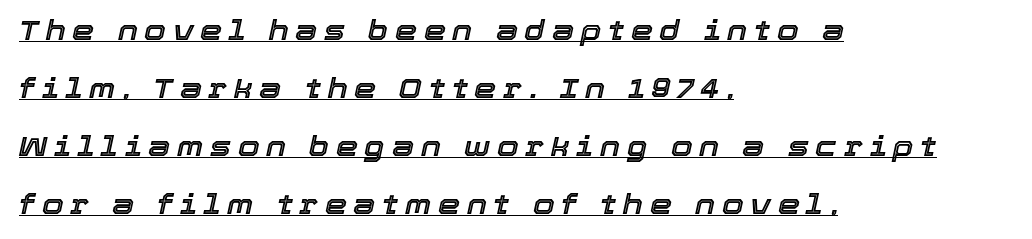
The image shows 28 px text type, italic (leaning right); set left-aligned, loose line spacing (2.07x), unusually wide letter spacing (+0.24 em), underlined; a medium x-height.
